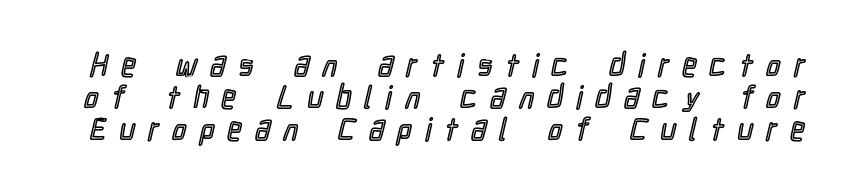
{"width": "condensed", "x_height": "medium", "monospaced": "no", "underline": "no", "line_spacing": "tight", "line_spacing_ratio": 1.03, "letter_spacing": "wide", "letter_spacing_em": 0.44, "glyph_px": 31}
